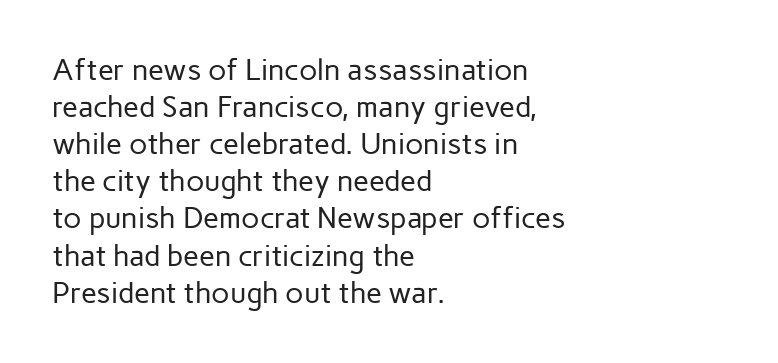
Decoration check: the copy has no underline. Is this a heavy cut? Hardly; it is regular or lighter. The lines are quadded left. Notice how the stems are strictly vertical — no italics here.
